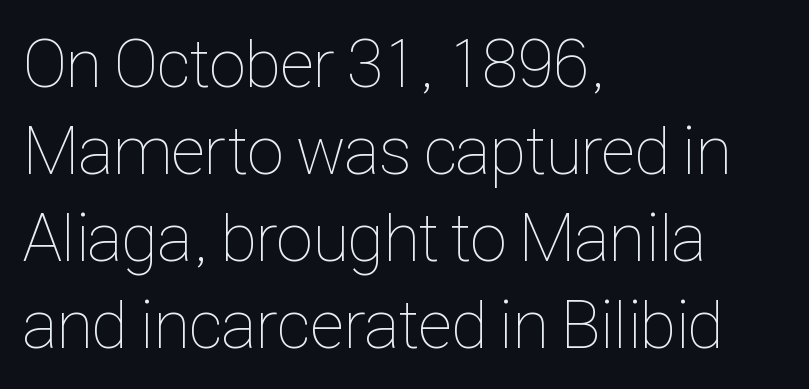
This sample has the flowing, uneven cadence of proportional lettering. The lettering holds an erect, upright posture throughout. The specimen omits any rule beneath the text block's lines. The vertical gap from one line to the next is medium.
